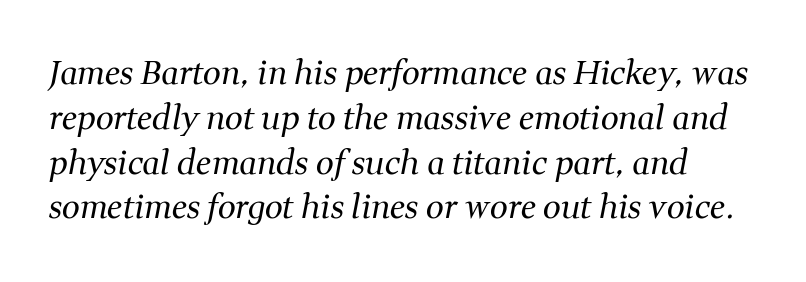
Q: Is the text bold? A: No.
Q: Is the text italic (slanted)? A: Yes, it leans right by about 11 degrees.
Q: Is the typeface a serif or a sans-serif typeface? A: Serif.
Q: Is the text underlined? A: No.
Q: Is the spacing between letters normal or unusually wide? A: Normal.
Q: Is the spacing between lines tight, normal or loose? A: Normal.
Q: Width (condensed, normal, or wide)? A: Normal.
Q: Stroke contrast? A: Medium.
Q: x-height? A: Medium.
Q: Monospaced? A: No.
